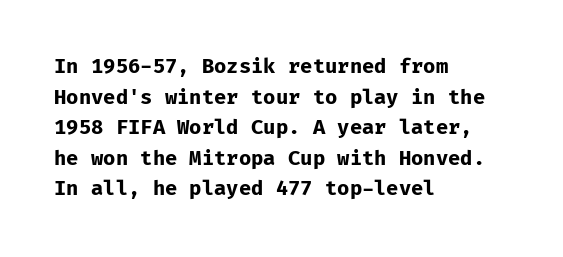
Underlining? Definitely not there. The paragraph has a hard left edge and a soft right edge. A typesetter would mark this as roman, not italic. What weight is shown? A full bold with thick strokes.
